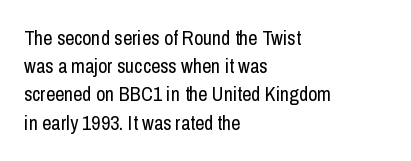
The image shows 20 px text type, upright; set left-aligned, normal line spacing (1.41x), normal letter spacing, not underlined.
